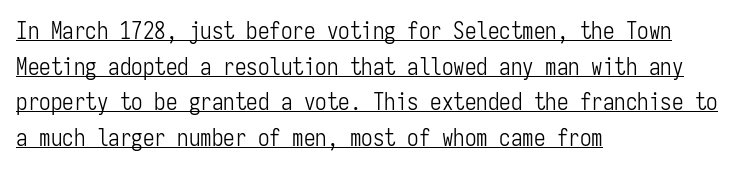
The words here are underlined. The font's upright variant was chosen for this text. The rendering uses a moderate line-height, typical for paragraphs. The letters sit at their default tracking, neither squeezed nor spread. Bold? No — there's no thickening of the strokes. One-word summary of the alignment: left.
